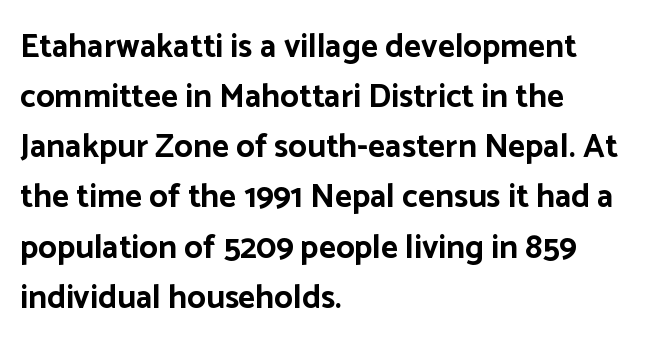
Q: Is the text bold? A: Yes.
Q: Is the text italic (slanted)? A: No, it is upright.
Q: Is the typeface a serif or a sans-serif typeface? A: Sans-serif.
Q: Is the text underlined? A: No.
Q: How is the paragraph aligned? A: Left-aligned.
Q: Is the spacing between letters normal or unusually wide? A: Normal.
Q: Is the spacing between lines tight, normal or loose? A: Normal.
Q: Width (condensed, normal, or wide)? A: Normal.
Q: Stroke contrast? A: Low.
Q: x-height? A: Medium.
Q: Monospaced? A: No.
